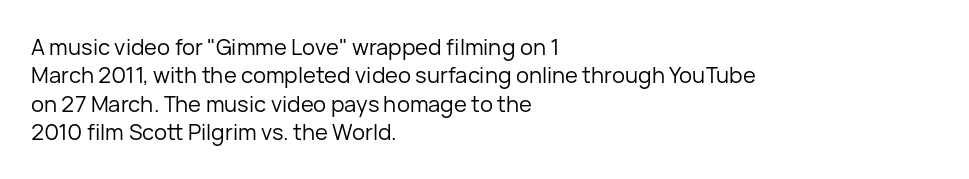
The image shows 22 px text type, upright; set left-aligned, normal line spacing (1.29x), normal letter spacing, not underlined.
